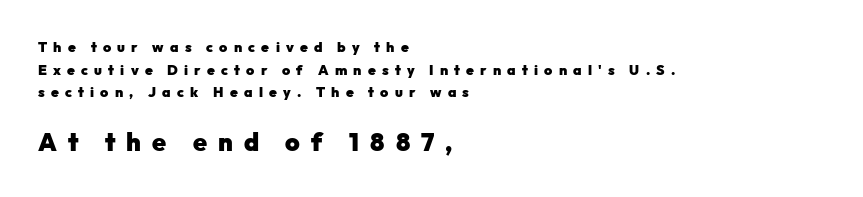
Q: Is the text bold? A: Yes.
Q: Is the text italic (slanted)? A: No, it is upright.
Q: Is the text underlined? A: No.
Q: How is the paragraph aligned? A: Left-aligned.
Q: Is the spacing between letters normal or unusually wide? A: Unusually wide.
Q: Is the spacing between lines tight, normal or loose? A: Normal.
Q: Which block of text is set in a larger size, the first (top) or the second (bottom)? A: The second (bottom) one.
